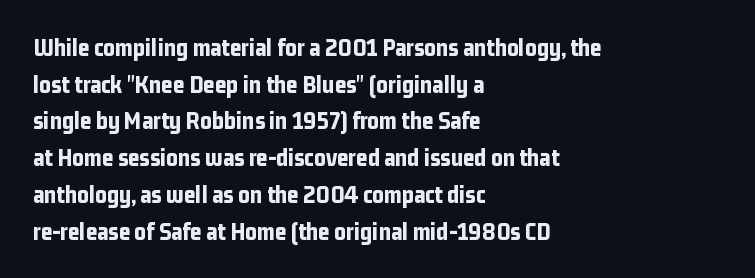
The image shows 25 px bold type, upright; set left-aligned, normal line spacing (1.47x), normal letter spacing, not underlined.
